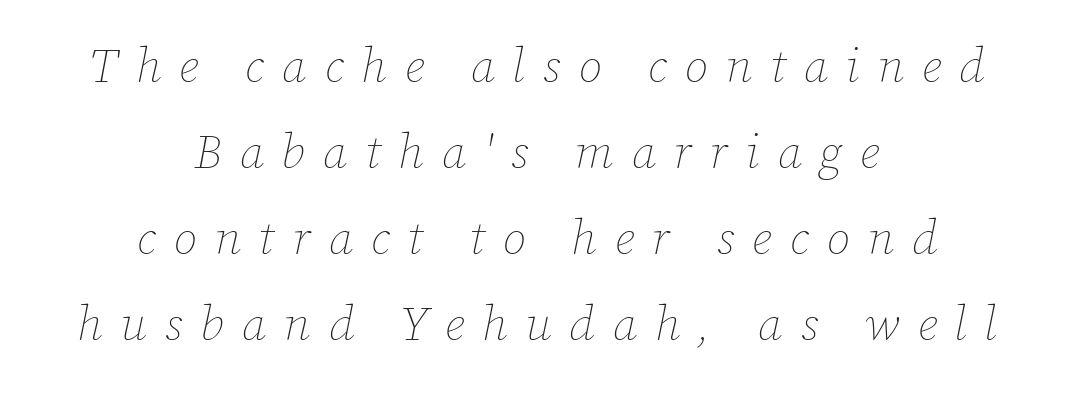
Q: Is the text bold? A: No.
Q: Is the text italic (slanted)? A: Yes, it leans right by about 12 degrees.
Q: Is the text underlined? A: No.
Q: How is the paragraph aligned? A: Centered.
Q: Is the spacing between letters normal or unusually wide? A: Unusually wide.
Q: Width (condensed, normal, or wide)? A: Normal.
Q: Stroke contrast? A: Low.
Q: x-height? A: Medium.
Q: Monospaced? A: No.
